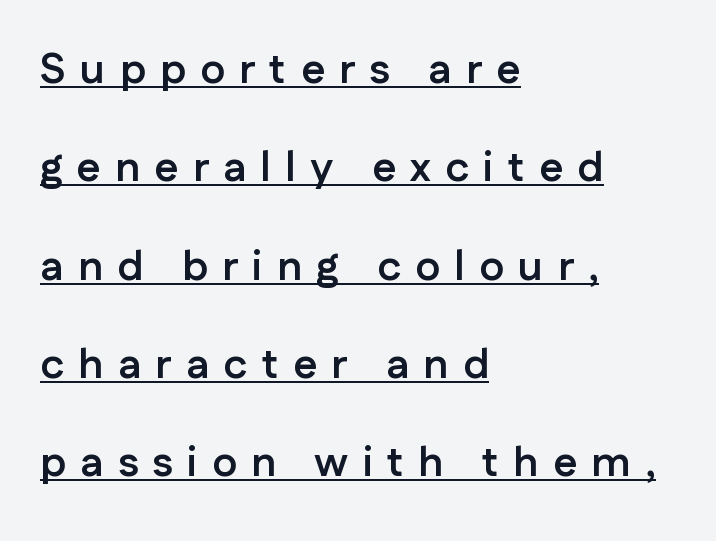
The image shows 42 px semibold sans-serif type, upright; set left-aligned, loose line spacing (2.34x), unusually wide letter spacing (+0.34 em), underlined; low stroke contrast and a medium x-height.
